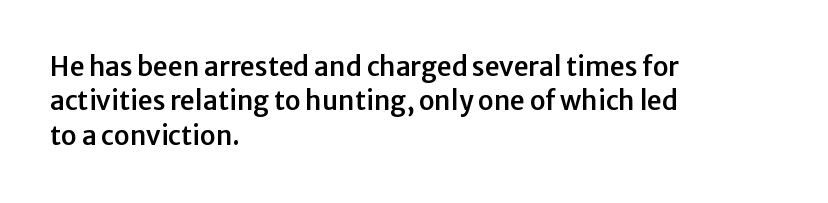
The image shows 26 px text type, upright; set left-aligned, normal line spacing (1.32x), normal letter spacing, not underlined.
